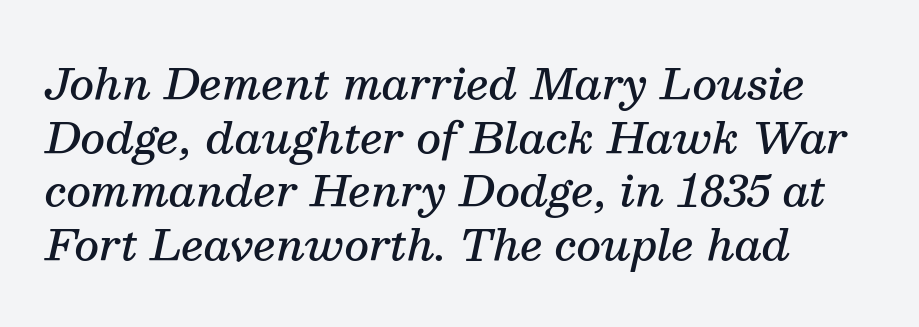
The image shows 43 px semibold serif type, italic (leaning right); set normal line spacing (1.25x), normal letter spacing, not underlined; medium stroke contrast and a medium x-height.
